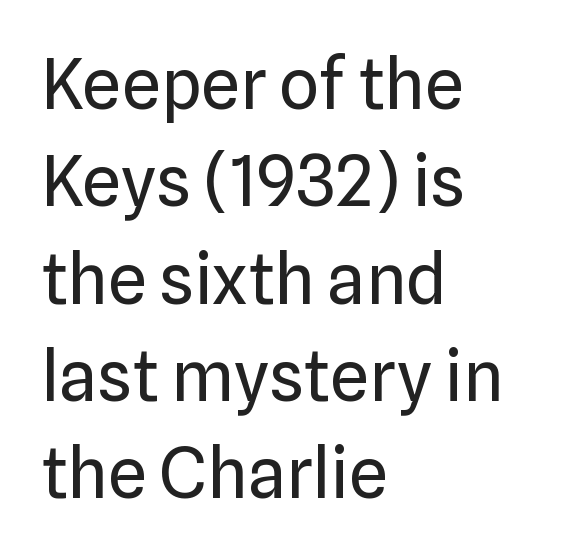
Q: Is the text bold? A: No.
Q: Is the text italic (slanted)? A: No, it is upright.
Q: Is the typeface a serif or a sans-serif typeface? A: Sans-serif.
Q: Is the text underlined? A: No.
Q: How is the paragraph aligned? A: Left-aligned.
Q: Is the spacing between letters normal or unusually wide? A: Normal.
Q: Is the spacing between lines tight, normal or loose? A: Normal.
Q: Width (condensed, normal, or wide)? A: Normal.
Q: Stroke contrast? A: Low.
Q: x-height? A: Medium.
Q: Monospaced? A: No.
